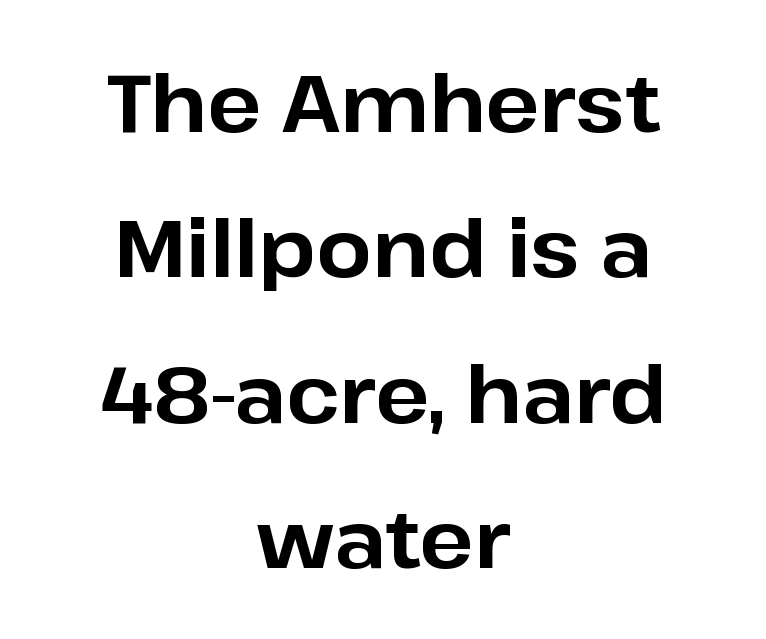
{"serif": "no", "italic": "no", "bold": "yes", "weight": "bold", "width": "normal", "stroke_contrast": "low", "x_height": "medium", "monospaced": "no", "underline": "no", "align": "center", "line_spacing_ratio": 1.84, "letter_spacing": "normal", "letter_spacing_em": 0.0, "glyph_px": 79}
